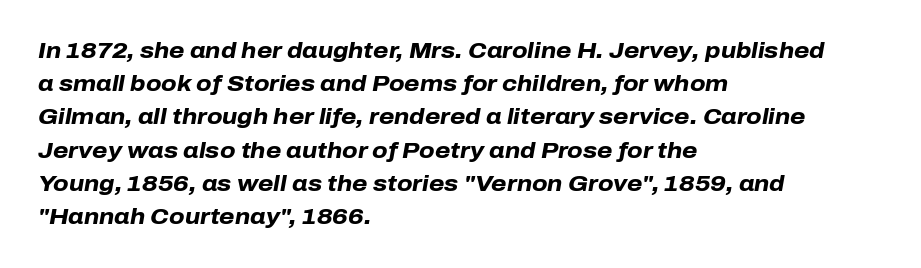
Q: Is the text bold? A: Yes.
Q: Is the text italic (slanted)? A: Yes, it leans right by about 10 degrees.
Q: Is the text underlined? A: No.
Q: How is the paragraph aligned? A: Left-aligned.
Q: Is the spacing between letters normal or unusually wide? A: Normal.
Q: Is the spacing between lines tight, normal or loose? A: Normal.
